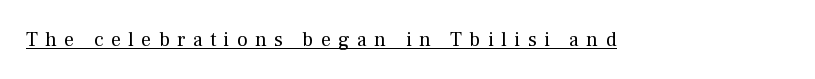
The image shows 20 px text type, upright; set unusually wide letter spacing (+0.37 em), underlined.
